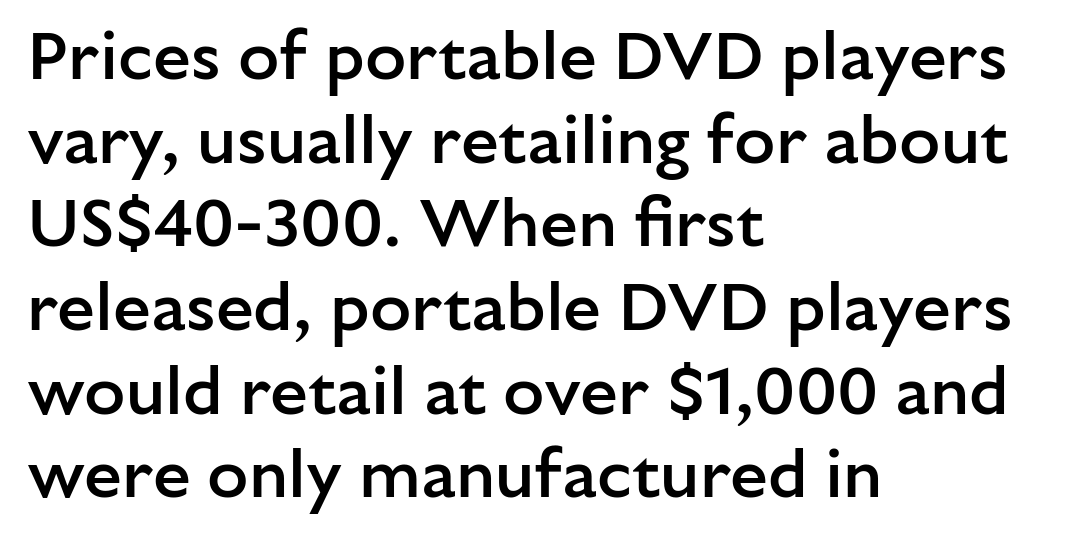
Q: Is the text bold? A: Semi-bold.
Q: Is the text italic (slanted)? A: No, it is upright.
Q: Is the typeface a serif or a sans-serif typeface? A: Sans-serif.
Q: Is the text underlined? A: No.
Q: How is the paragraph aligned? A: Left-aligned.
Q: Is the spacing between letters normal or unusually wide? A: Normal.
Q: Width (condensed, normal, or wide)? A: Normal.
Q: Stroke contrast? A: Low.
Q: x-height? A: Medium.
Q: Monospaced? A: No.
